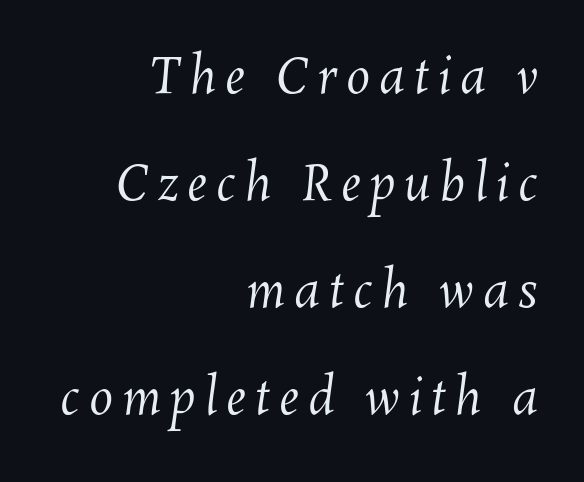
The image shows 48 px regular-weight type; set right-aligned, loose line spacing (2.23x), not underlined; medium stroke contrast and a medium x-height.
